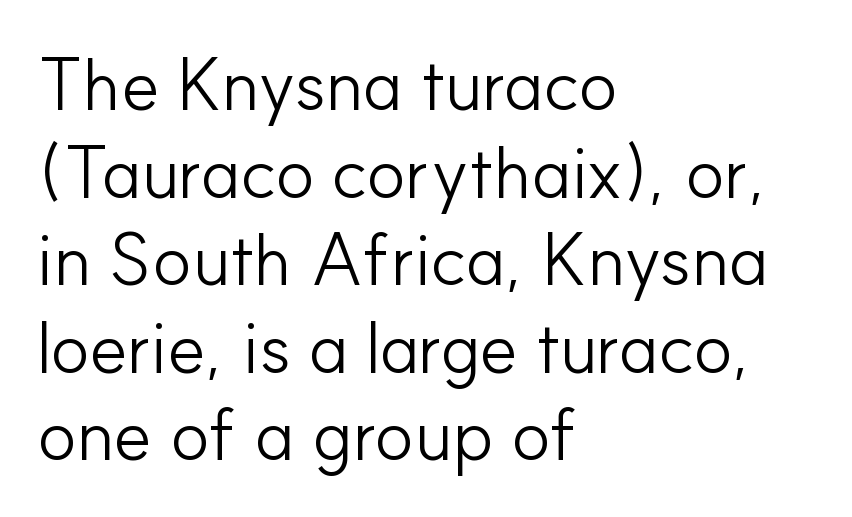
Anything drawn beneath the words? Only blank space. It's the straight-up-and-down kind of type. The rendering keeps characters at their native spacing. Look at the bottom of the vertical strokes: they stop flat, with no serifs.
